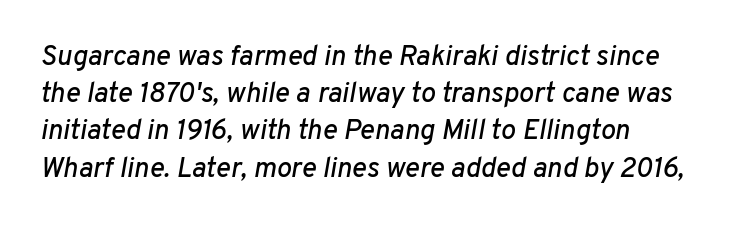
{"italic": "yes", "lean": "right", "slant_degrees": 10, "width": "normal", "stroke_contrast": "low", "x_height": "medium", "monospaced": "no", "underline": "no", "line_spacing": "normal", "line_spacing_ratio": 1.33, "letter_spacing": "normal", "letter_spacing_em": 0.0, "glyph_px": 28}
